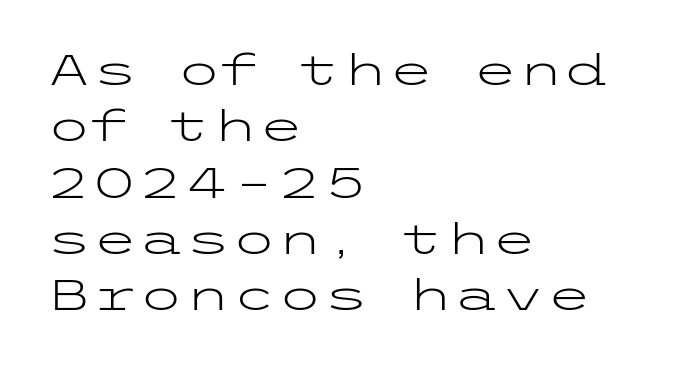
Q: Is the text bold? A: No.
Q: Is the text italic (slanted)? A: No, it is upright.
Q: Is the typeface a serif or a sans-serif typeface? A: Sans-serif.
Q: Is the text underlined? A: No.
Q: How is the paragraph aligned? A: Left-aligned.
Q: Is the spacing between letters normal or unusually wide? A: Normal.
Q: Is the spacing between lines tight, normal or loose? A: Normal.
Q: Width (condensed, normal, or wide)? A: Wide.
Q: Stroke contrast? A: Low.
Q: x-height? A: Medium.
